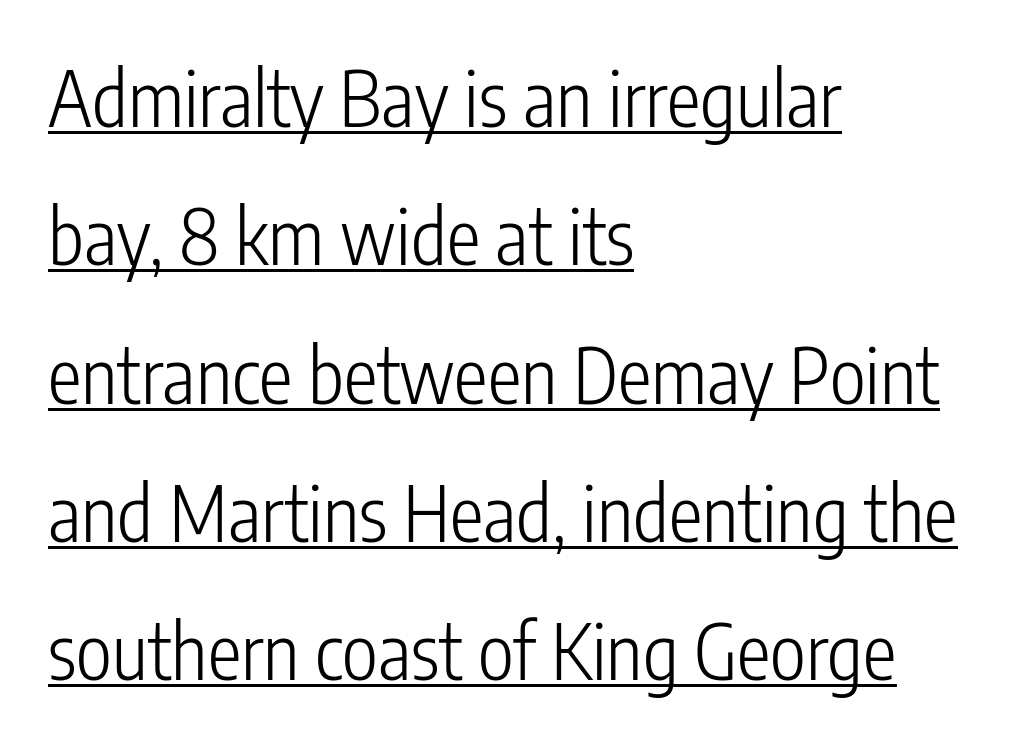
Q: Is the text bold? A: No.
Q: Is the text italic (slanted)? A: No, it is upright.
Q: Is the typeface a serif or a sans-serif typeface? A: Sans-serif.
Q: Is the text underlined? A: Yes.
Q: How is the paragraph aligned? A: Left-aligned.
Q: Is the spacing between letters normal or unusually wide? A: Normal.
Q: Width (condensed, normal, or wide)? A: Condensed.
Q: Stroke contrast? A: Low.
Q: x-height? A: Medium.
Q: Monospaced? A: No.
